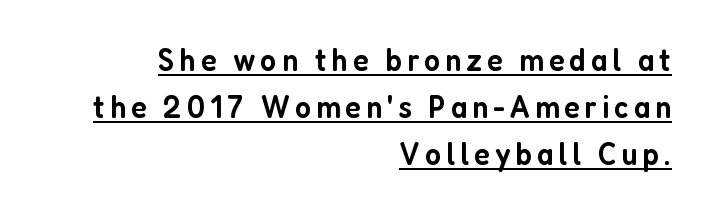
{"serif": "no", "italic": "no", "bold": "semi", "weight": "semibold", "width": "condensed", "stroke_contrast": "low", "x_height": "medium", "monospaced": "no", "underline": "yes", "align": "right", "line_spacing": "normal", "line_spacing_ratio": 1.43, "glyph_px": 33}
